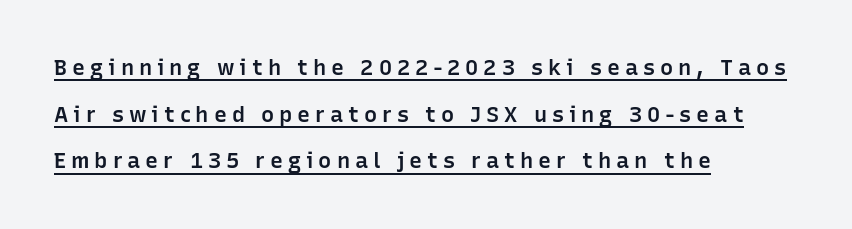
Nope, not italic — everything's standing straight. The face used here is rendered with a markedly widened letterfit. The characters look somewhat weighty, a semibold short of true bold. The rag falls on the right side of this text block. A continuous stroke trails under the words, as in a hyperlink.
